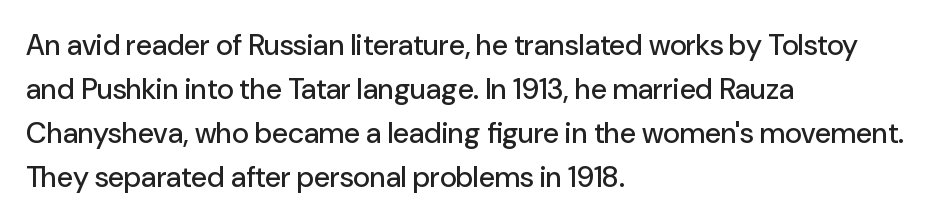
The image shows 29 px sans-serif type, upright; set left-aligned, normal line spacing (1.52x), normal letter spacing, not underlined; low stroke contrast and a medium x-height.
